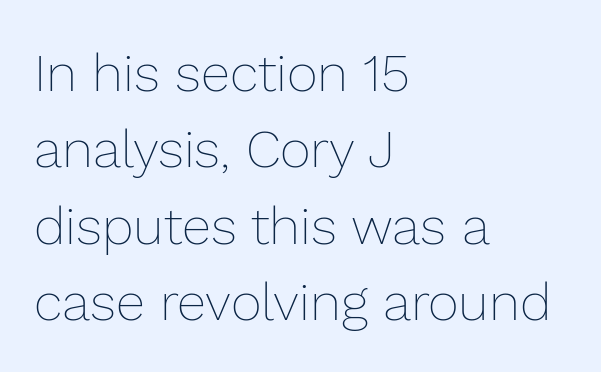
The image shows 53 px thin type, upright; set left-aligned, normal line spacing (1.44x), normal letter spacing, not underlined; low stroke contrast and a medium x-height.
